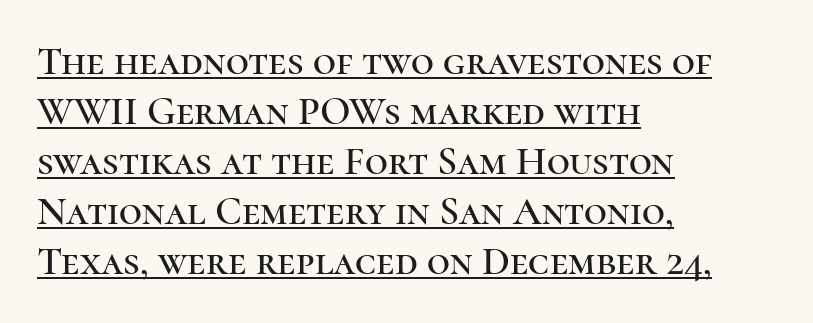
The image shows 40 px serif type, upright; set left-aligned, normal line spacing (1.25x), normal letter spacing, underlined; high stroke contrast and a medium x-height.
